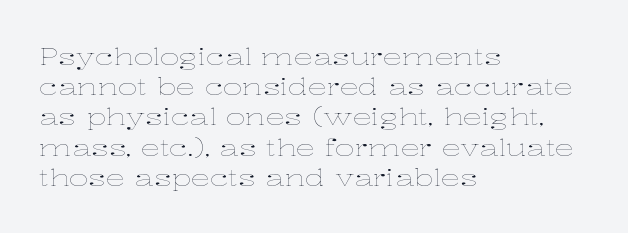
The weight would be labelled regular, book, light, or lighter still. Every stem runs plumb, perpendicular to the baseline. Descender tails drop into unmarked territory. One glance says typical: line gaps are just what's usual.
